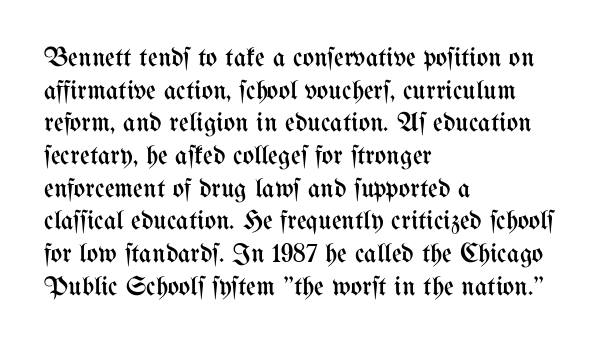
What stands out about the letter spacing? Nothing — it is the standard amount. This is not heavy type; no bold has been used. Just letters on the line, the space beneath them empty. Notice how the stems are strictly vertical — no italics here. This rendering uses left alignment, leaving the right contour irregular.
